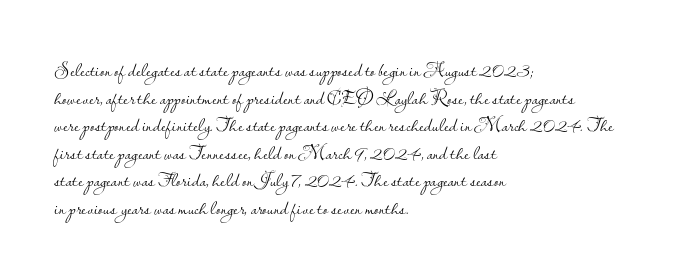
{"bold": "no", "underline": "no", "align": "left", "line_spacing": "normal", "line_spacing_ratio": 1.38, "letter_spacing": "normal", "letter_spacing_em": 0.0, "glyph_px": 20}
